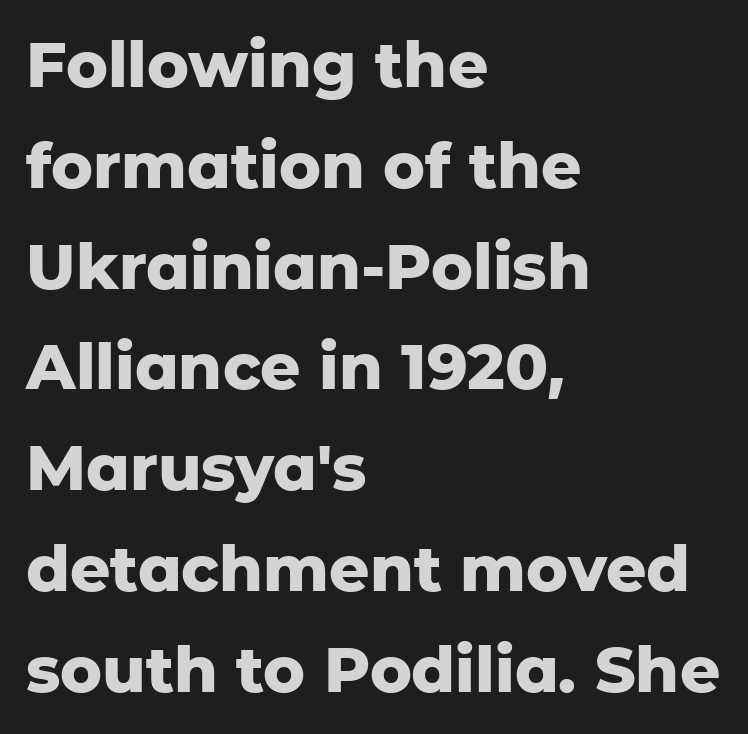
The image shows 63 px heavy sans-serif type, upright; set left-aligned, normal line spacing (1.6x), normal letter spacing, not underlined; low stroke contrast and a medium x-height.
